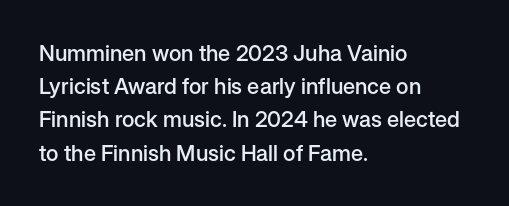
The image shows 22 px text type, upright; set left-aligned, normal line spacing (1.51x), normal letter spacing, not underlined.
